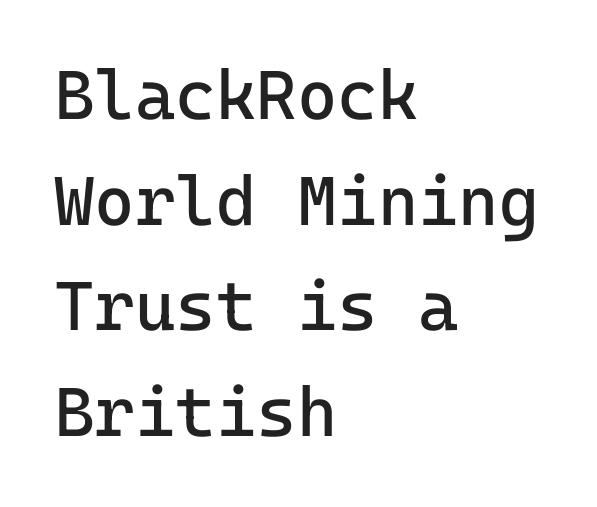
{"serif": "no", "italic": "no", "bold": "no", "weight": "regular", "width": "normal", "stroke_contrast": "low", "x_height": "medium", "underline": "no", "align": "left", "line_spacing": "normal", "line_spacing_ratio": 1.53, "letter_spacing": "normal", "letter_spacing_em": 0.0, "glyph_px": 69}
